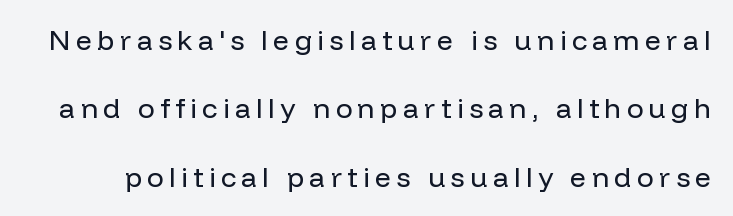
{"serif": "no", "italic": "no", "bold": "no", "weight": "regular", "width": "normal", "stroke_contrast": "low", "x_height": "medium", "monospaced": "no", "underline": "no", "line_spacing": "loose", "line_spacing_ratio": 2.44, "glyph_px": 28}
